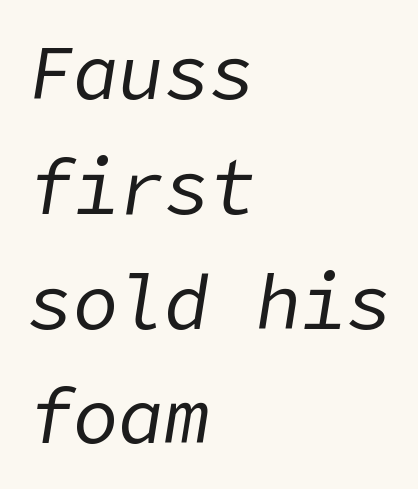
Stroke mass is kept to a normal reading level or below. Does the lettering tilt? It does — this is italic. All the whitespace from short lines collects on the right. The area under the type is left untouched. Line spacing here is normal. Tracking here is standard; glyphs follow each other at the usual distance.
